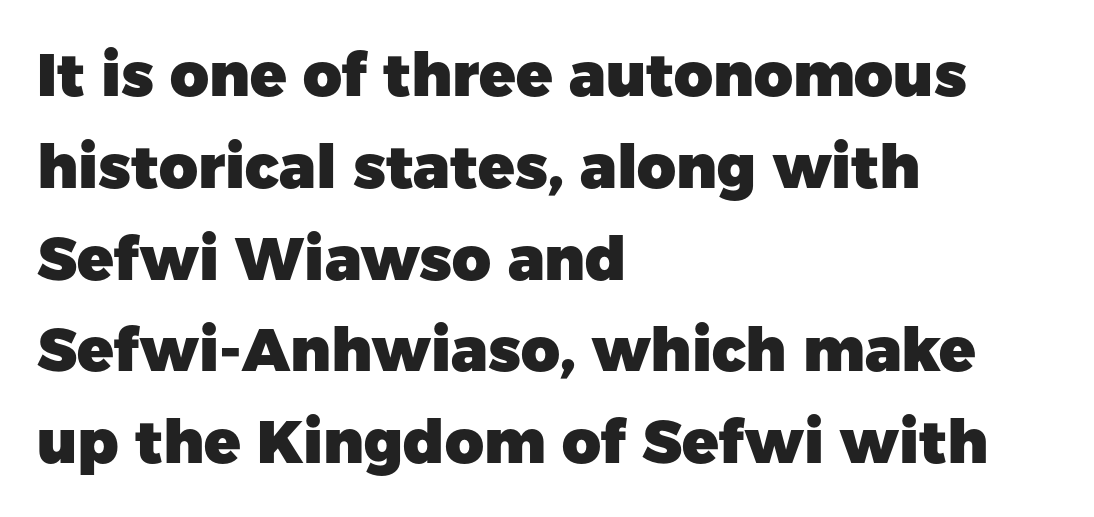
The image shows 60 px heavy sans-serif type, upright; set left-aligned, normal line spacing (1.53x), normal letter spacing, not underlined; low stroke contrast and a medium x-height.
